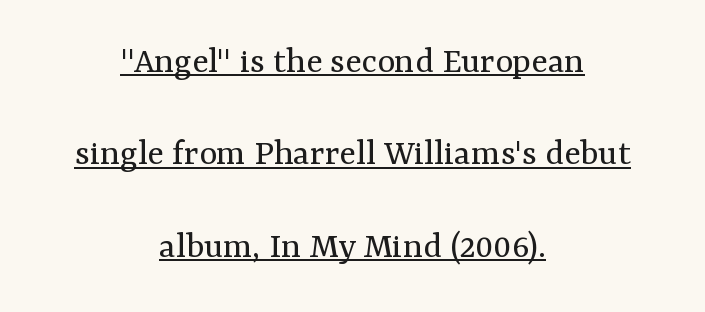
Think of a printed novel: that variable character pitch is what you see here. Nothing unusual about the tracking: characters are spaced as the font intends. Beneath each row of characters lies a ruled line. Is there much room between lines? Yes — plenty of vertical air separates them.
